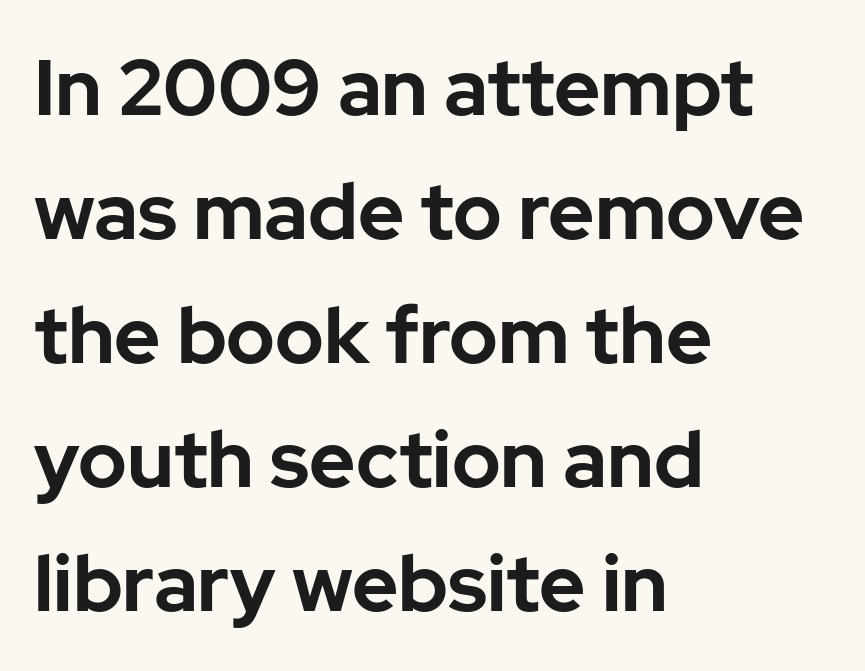
Students, this is bold: see how much ink each stroke carries. Short note: letters normally spaced. The rendering uses natural spacing where letterforms have individual widths. In terms of leading, this rendering sits right in the middle. The font family rendered here belongs to the sans-serif group. The typography opts for an upright posture over an oblique one.
